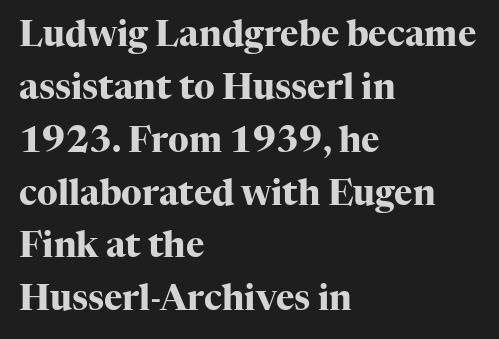
In CSS terms this would be text-align: left. You'd pick this weight for a headline — it's a proper bold. Quick note: not italic, upright. The type family on display is of the serif kind.
